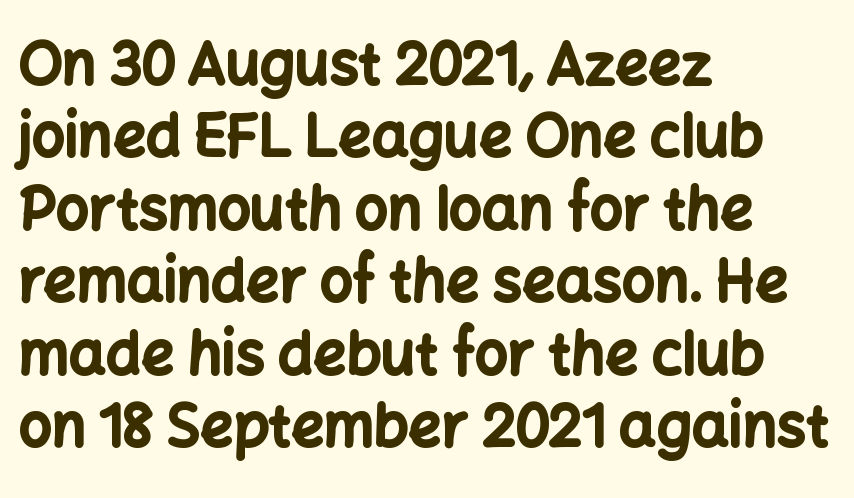
{"serif": "no", "italic": "no", "bold": "yes", "weight": "bold", "width": "normal", "stroke_contrast": "low", "x_height": "medium", "monospaced": "no", "underline": "no", "align": "left", "line_spacing": "normal", "line_spacing_ratio": 1.25, "letter_spacing": "normal", "letter_spacing_em": 0.0, "glyph_px": 58}
